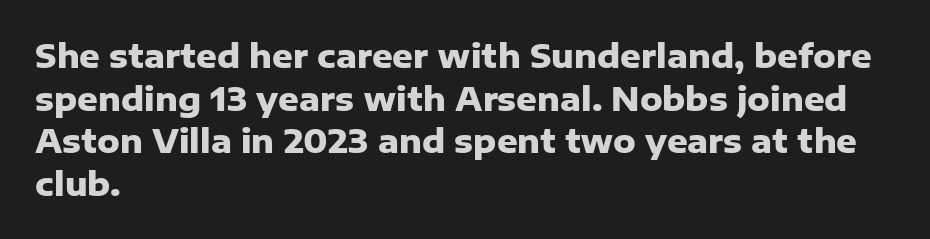
Q: Is the text bold? A: Yes.
Q: Is the text italic (slanted)? A: No, it is upright.
Q: Is the typeface a serif or a sans-serif typeface? A: Sans-serif.
Q: Is the text underlined? A: No.
Q: How is the paragraph aligned? A: Left-aligned.
Q: Is the spacing between letters normal or unusually wide? A: Normal.
Q: Is the spacing between lines tight, normal or loose? A: Normal.
Q: Width (condensed, normal, or wide)? A: Normal.
Q: Stroke contrast? A: Low.
Q: x-height? A: Medium.
Q: Monospaced? A: No.
